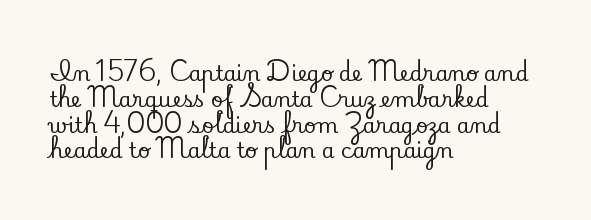
{"italic": "no", "underline": "no", "align": "left", "line_spacing_ratio": 1.23, "letter_spacing": "normal", "letter_spacing_em": 0.0, "glyph_px": 21}
